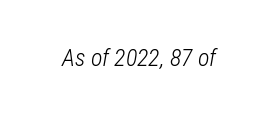
Q: Is the text bold? A: No.
Q: Is the text italic (slanted)? A: Yes, it leans right by about 12 degrees.
Q: Is the text underlined? A: No.
Q: Is the spacing between letters normal or unusually wide? A: Normal.
